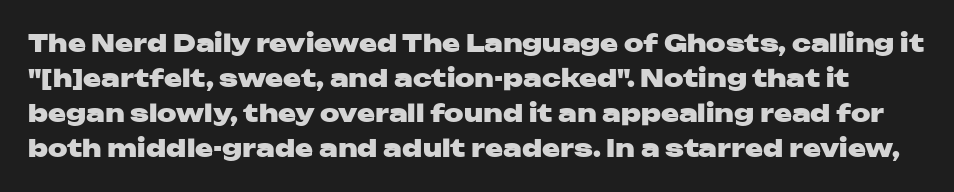
Q: Is the text bold? A: Yes.
Q: Is the text italic (slanted)? A: No, it is upright.
Q: Is the text underlined? A: No.
Q: Is the spacing between letters normal or unusually wide? A: Normal.
Q: Is the spacing between lines tight, normal or loose? A: Normal.
